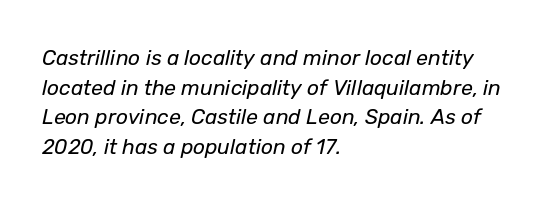
Q: Is the text bold? A: No.
Q: Is the text italic (slanted)? A: Yes, it leans right by about 12 degrees.
Q: Is the text underlined? A: No.
Q: How is the paragraph aligned? A: Left-aligned.
Q: Is the spacing between letters normal or unusually wide? A: Normal.
Q: Is the spacing between lines tight, normal or loose? A: Normal.
